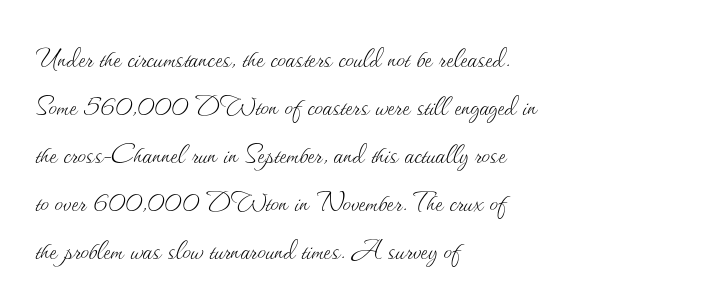
The image shows 34 px thin type; set left-aligned, normal line spacing (1.41x), normal letter spacing, not underlined; medium stroke contrast and a small x-height.
